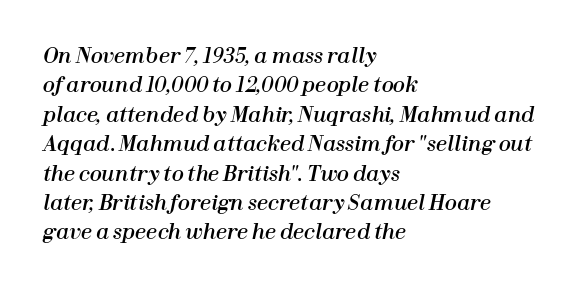
This sample keeps an unexceptional amount of space between lines. Horizontally, the lines are justified to the leading edge only. The passage shown leans; its letterforms are oblique. Descenders are the only things crossing below the line. This rendering leaves character spacing at its baseline value.
